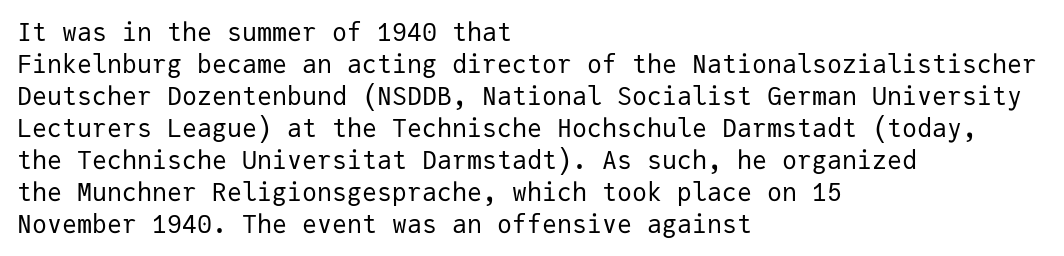
The image shows 25 px text type, upright; set left-aligned, normal line spacing (1.28x), normal letter spacing, not underlined.
